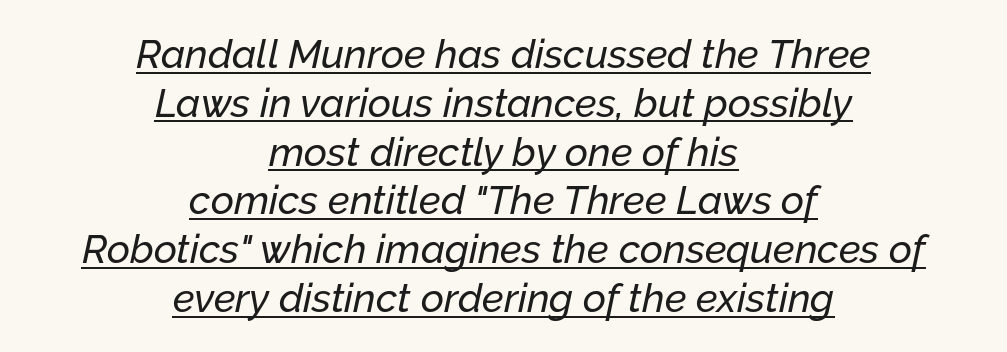
The image shows 40 px text type, italic (leaning right); set centered, line spacing 1.22x, normal letter spacing, underlined; low stroke contrast and a medium x-height.
